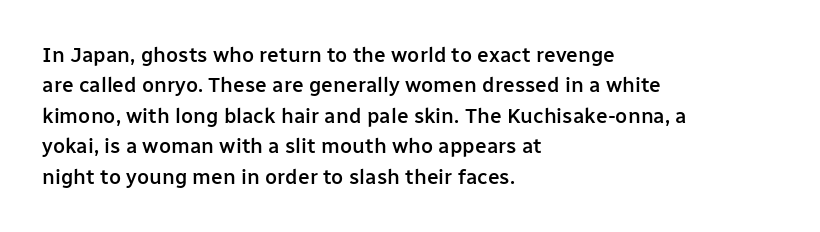
Inter-character spacing is left at the font's built-in metrics. Posture: straight, roman, zero tilt. These lines carry some extra weight — a demibold, not a full bold. The paragraph has a hard left edge and a soft right edge. Regular leading. Decoration check: the copy has no underline.
